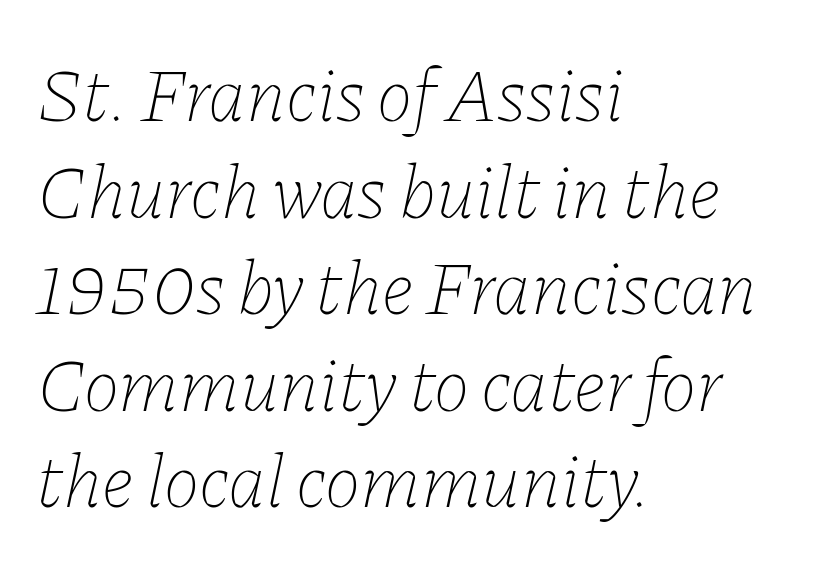
The letters advance in unequal steps, a hallmark of proportional type. Which margin do the lines hug? The left one — the right edge is uneven. The vertical gap from one line to the next is medium. Is the stroke heavy? The answer is a plain regular-or-lighter. The rendering keeps characters at their native spacing.
